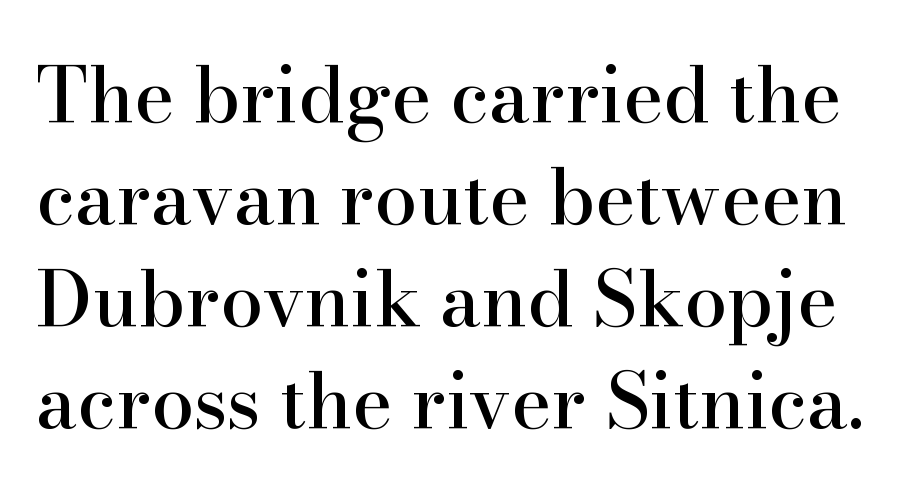
Normally led — the rows are evenly, conventionally spaced. Has an underline been added? It has not. You could call the tracking neutral — neither tight nor loose. Every character sits straight up, as roman type does.
